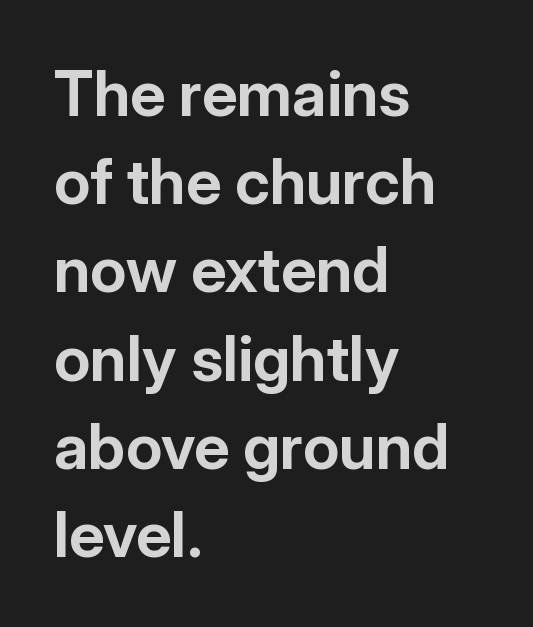
{"serif": "no", "italic": "no", "bold": "yes", "weight": "bold", "width": "normal", "stroke_contrast": "low", "x_height": "medium", "monospaced": "no", "underline": "no", "align": "left", "line_spacing": "normal", "line_spacing_ratio": 1.4, "letter_spacing": "normal", "letter_spacing_em": 0.0, "glyph_px": 63}
